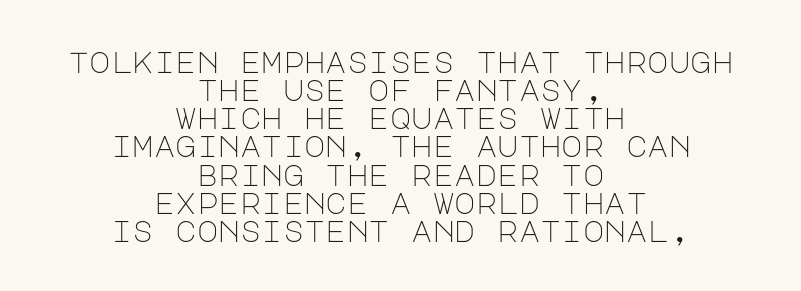
Q: Is the text bold? A: No.
Q: Is the text italic (slanted)? A: No, it is upright.
Q: Is the typeface a serif or a sans-serif typeface? A: Sans-serif.
Q: Is the text underlined? A: No.
Q: How is the paragraph aligned? A: Centered.
Q: Is the spacing between letters normal or unusually wide? A: Normal.
Q: Is the spacing between lines tight, normal or loose? A: Tight.
Q: Width (condensed, normal, or wide)? A: Normal.
Q: Stroke contrast? A: Low.
Q: x-height? A: Large.
